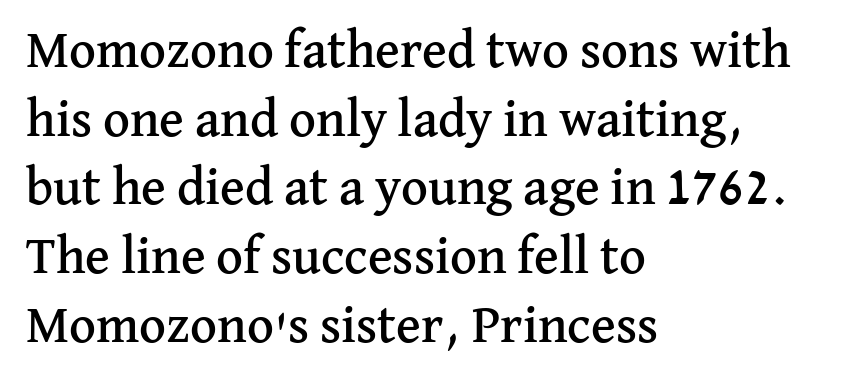
The image shows 52 px serif type, upright; set left-aligned, normal line spacing (1.32x), normal letter spacing, not underlined; medium stroke contrast and a medium x-height.
